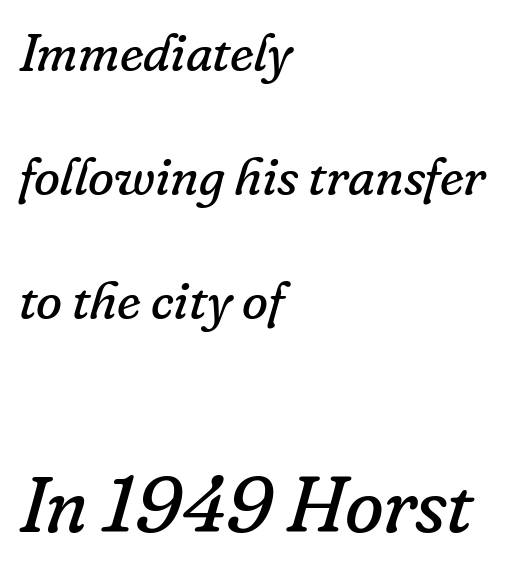
Q: Is the text bold? A: No.
Q: Is the text italic (slanted)? A: Yes, it leans right by about 16 degrees.
Q: Is the typeface a serif or a sans-serif typeface? A: Serif.
Q: Is the text underlined? A: No.
Q: How is the paragraph aligned? A: Left-aligned.
Q: Is the spacing between letters normal or unusually wide? A: Normal.
Q: Is the spacing between lines tight, normal or loose? A: Loose.
Q: Which block of text is set in a larger size, the first (top) or the second (bottom)? A: The second (bottom) one.
Q: Width (condensed, normal, or wide)? A: Normal.
Q: Stroke contrast? A: Low.
Q: x-height? A: Small.
Q: Monospaced? A: No.
